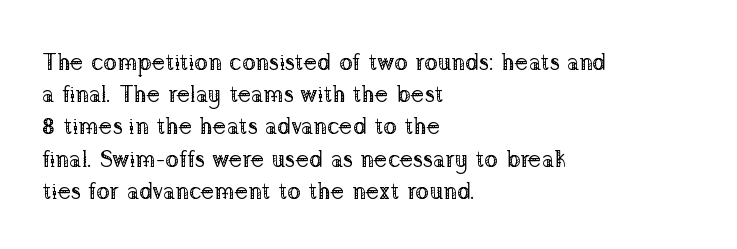
The image shows 23 px text type, upright; set left-aligned, normal line spacing (1.4x), normal letter spacing, not underlined.
